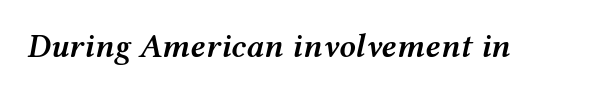
{"italic": "yes", "lean": "right", "slant_degrees": 12, "bold": "semi", "weight": "semibold", "width": "wide", "stroke_contrast": "medium", "x_height": "medium", "monospaced": "no", "underline": "no", "letter_spacing": "normal", "letter_spacing_em": 0.0, "glyph_px": 33}
